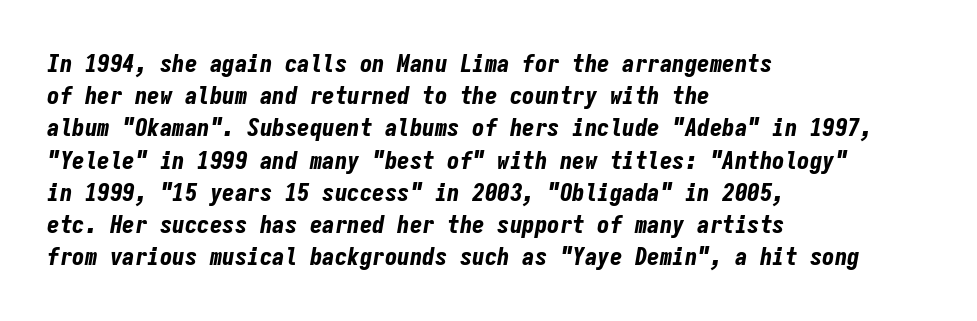
{"italic": "yes", "lean": "right", "slant_degrees": 9, "bold": "yes", "underline": "no", "align": "left", "line_spacing": "normal", "line_spacing_ratio": 1.29, "letter_spacing": "normal", "letter_spacing_em": 0.0, "glyph_px": 25}
